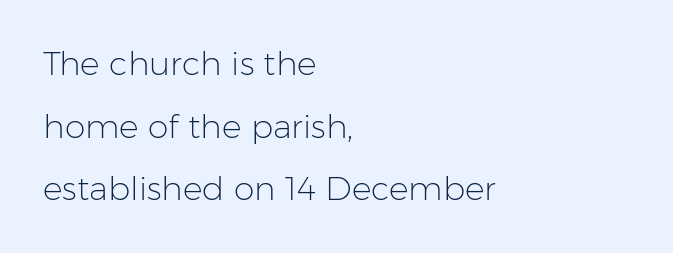
The image shows 33 px light sans-serif type, upright; set left-aligned, loose line spacing (1.9x), normal letter spacing, not underlined; low stroke contrast and a medium x-height.
